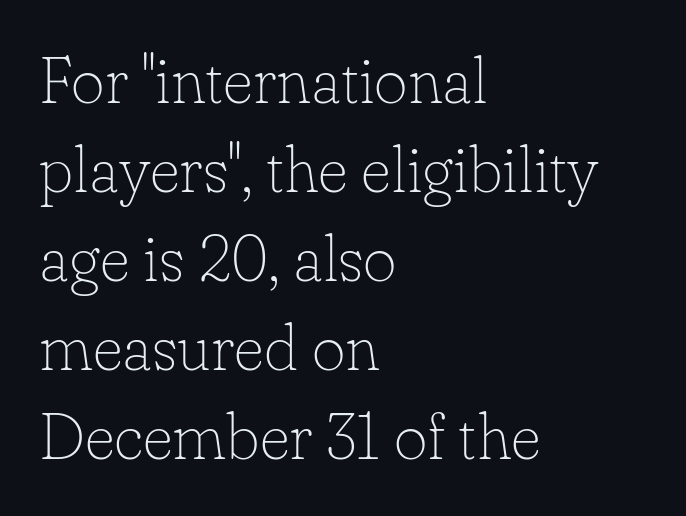
Q: Is the text bold? A: No.
Q: Is the text italic (slanted)? A: No, it is upright.
Q: Is the typeface a serif or a sans-serif typeface? A: Serif.
Q: Is the text underlined? A: No.
Q: How is the paragraph aligned? A: Left-aligned.
Q: Is the spacing between letters normal or unusually wide? A: Normal.
Q: Is the spacing between lines tight, normal or loose? A: Normal.
Q: Width (condensed, normal, or wide)? A: Normal.
Q: Stroke contrast? A: Low.
Q: x-height? A: Small.
Q: Monospaced? A: No.
